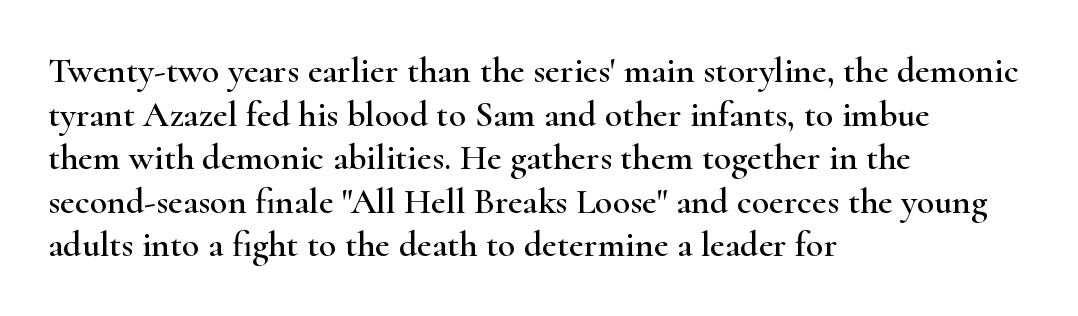
The letters stand straight up with perfectly vertical stems. The text block is weighted toward the left margin, trailing off unevenly rightward. Honestly, the letter spacing is just normal — you wouldn't notice it. The gap between lines stays unmarked. Classification — serif.
